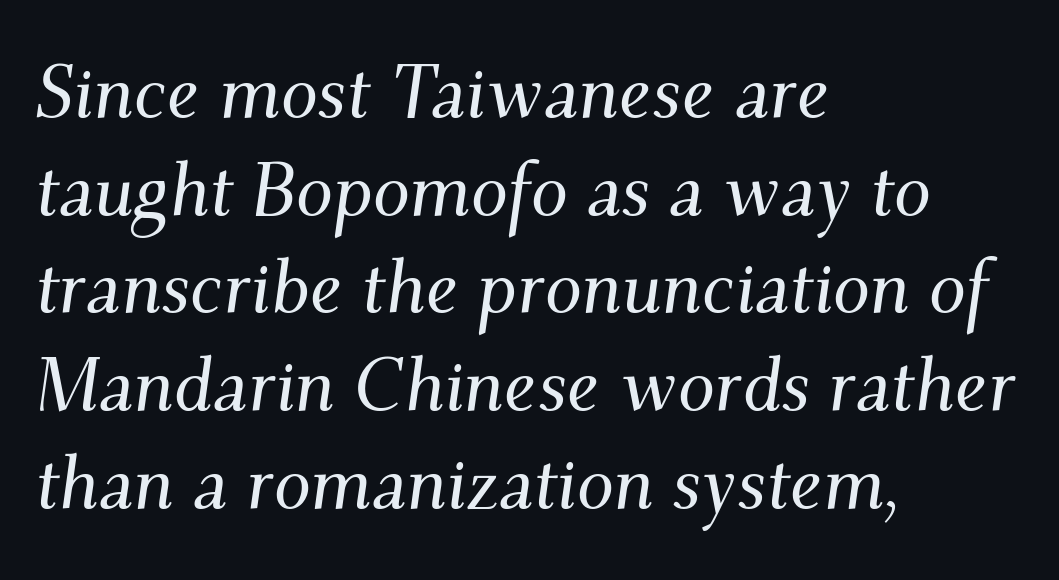
{"serif": "yes", "italic": "yes", "lean": "right", "slant_degrees": 9, "width": "normal", "stroke_contrast": "medium", "x_height": "small", "monospaced": "no", "underline": "no", "align": "left", "line_spacing": "normal", "line_spacing_ratio": 1.32, "letter_spacing": "normal", "letter_spacing_em": 0.0, "glyph_px": 74}
